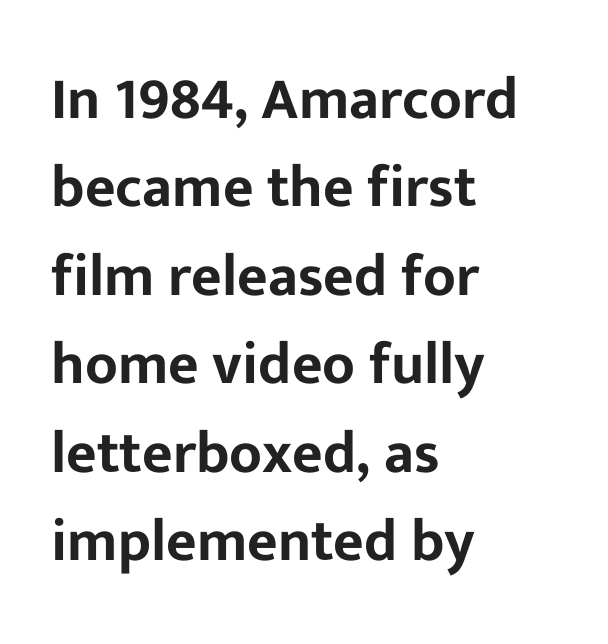
Only glyphs here, with clear space below each row. Character widths vary here, with narrow letters taking less room than wide ones. Teacher's note: observe the even left margin — that is flush-left alignment. The rows are spaced the way most documents space them. Style check: upright.
